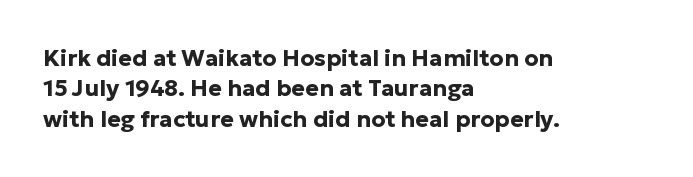
{"italic": "no", "bold": "yes", "underline": "no", "align": "left", "line_spacing": "normal", "line_spacing_ratio": 1.32, "letter_spacing": "normal", "letter_spacing_em": 0.0, "glyph_px": 23}
